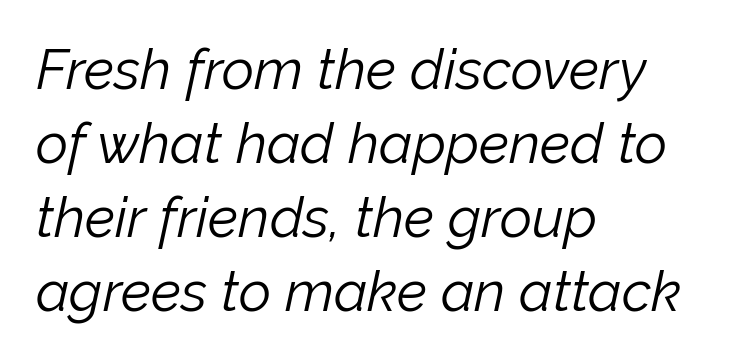
The image shows 56 px light type, italic (leaning right); set left-aligned, normal line spacing (1.32x), normal letter spacing, not underlined; low stroke contrast and a medium x-height.
